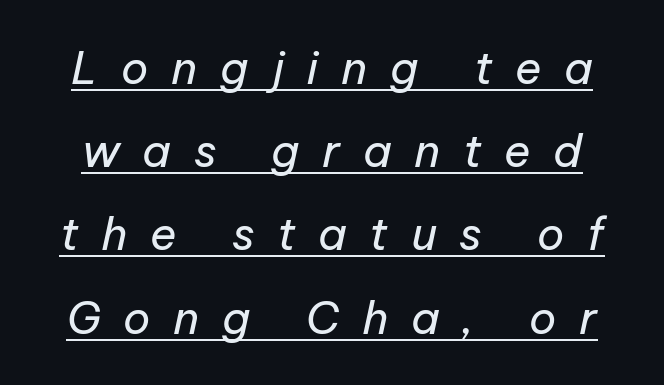
{"italic": "yes", "lean": "right", "slant_degrees": 12, "bold": "no", "weight": "regular", "width": "normal", "stroke_contrast": "low", "x_height": "medium", "monospaced": "no", "underline": "yes", "line_spacing_ratio": 1.85, "letter_spacing": "wide", "letter_spacing_em": 0.5, "glyph_px": 45}
